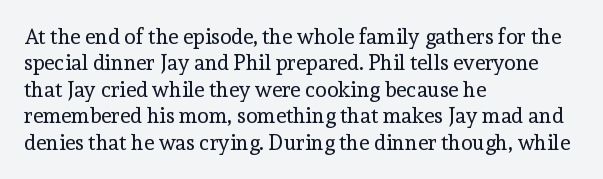
The image shows 21 px text type, upright; set left-aligned, normal line spacing (1.26x), normal letter spacing, not underlined.
